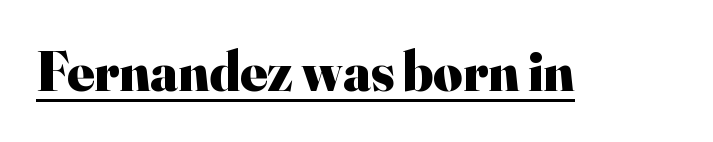
Underlining? Definitely there. Yep, those are serifs on the letters. This sample has the flowing, uneven cadence of proportional lettering. The specimen reads as upright at a glance. Default kerning and tracking; the words read as compact shapes.
